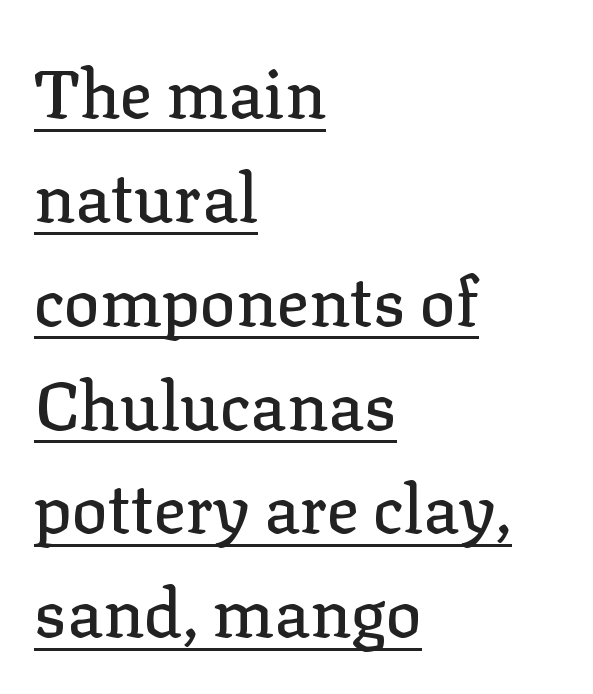
The image shows 67 px serif type, upright; set left-aligned, normal line spacing (1.55x), normal letter spacing, underlined; low stroke contrast and a medium x-height.
